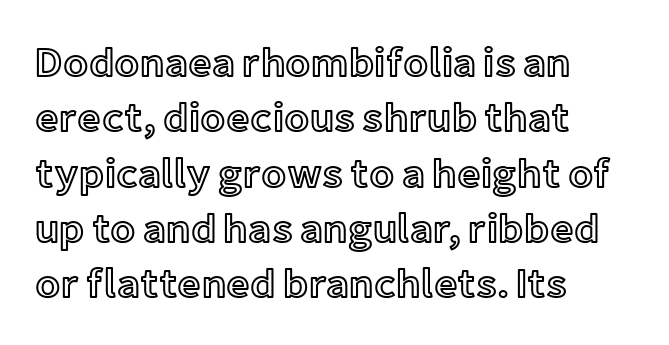
{"italic": "no", "width": "normal", "x_height": "medium", "monospaced": "no", "underline": "no", "align": "left", "line_spacing": "normal", "line_spacing_ratio": 1.35, "letter_spacing": "normal", "letter_spacing_em": 0.0, "glyph_px": 41}
